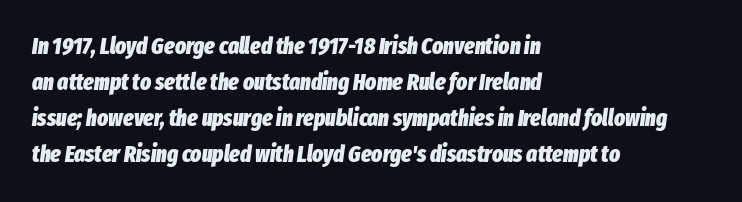
Q: Is the text bold? A: Yes.
Q: Is the text italic (slanted)? A: Yes, it leans right by about 8 degrees.
Q: Is the text underlined? A: No.
Q: How is the paragraph aligned? A: Left-aligned.
Q: Is the spacing between letters normal or unusually wide? A: Normal.
Q: Is the spacing between lines tight, normal or loose? A: Normal.
